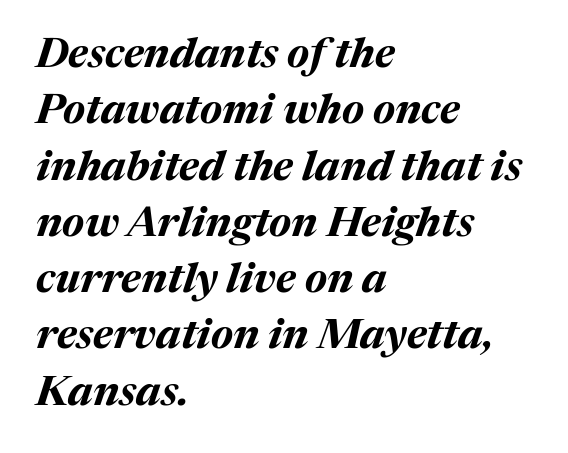
The image shows 42 px bold type, italic (leaning right); set left-aligned, normal line spacing (1.34x), normal letter spacing, not underlined; medium stroke contrast and a medium x-height.
